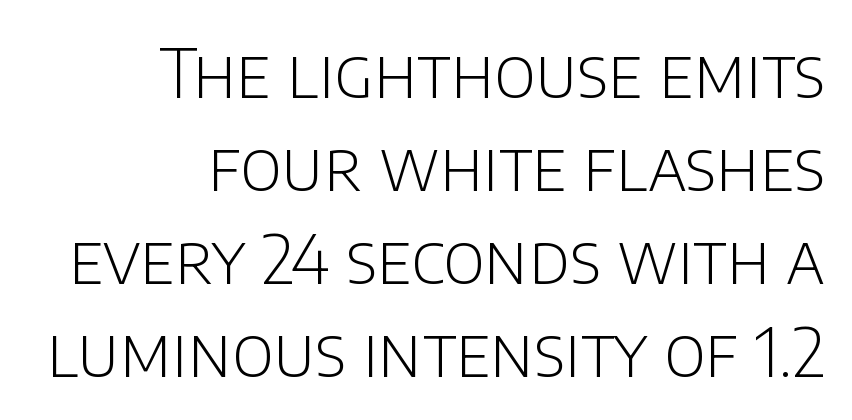
No feet cap the strokes, marking this as sans-serif type. Every character sits straight up, as roman type does. Quick note: interline space is typical. Summary of weight: not heavy and not bold. A bare baseline throughout the passage.
